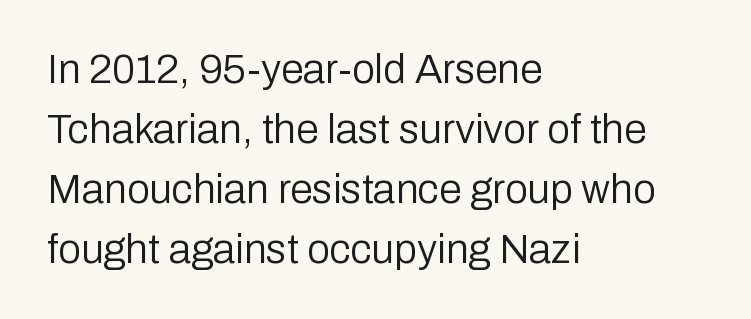
Q: Is the text bold? A: No.
Q: Is the text italic (slanted)? A: No, it is upright.
Q: Is the typeface a serif or a sans-serif typeface? A: Sans-serif.
Q: Is the text underlined? A: No.
Q: How is the paragraph aligned? A: Left-aligned.
Q: Is the spacing between letters normal or unusually wide? A: Normal.
Q: Is the spacing between lines tight, normal or loose? A: Normal.
Q: Width (condensed, normal, or wide)? A: Normal.
Q: Stroke contrast? A: Low.
Q: x-height? A: Medium.
Q: Monospaced? A: No.
